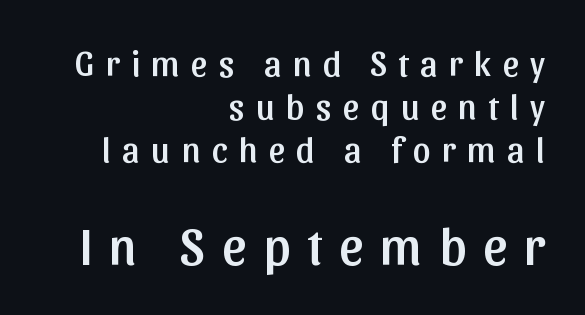
The glyphs are unaccompanied by any horizontal stroke below them. Spacing between characters has been opened up far beyond the box default. The face used here is proportionally spaced, like ordinary book or web type. The typography opts for an upright posture over an oblique one. A student would notice the bottom passage is typeset larger than what precedes it.
